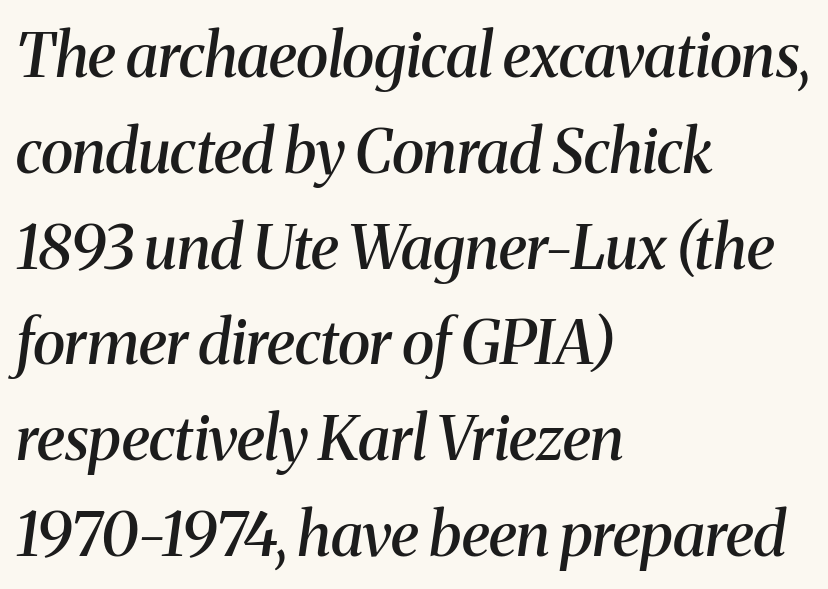
The image shows 61 px semibold serif type, italic (leaning right); set left-aligned, normal line spacing (1.57x), normal letter spacing, not underlined; medium stroke contrast and a medium x-height.
